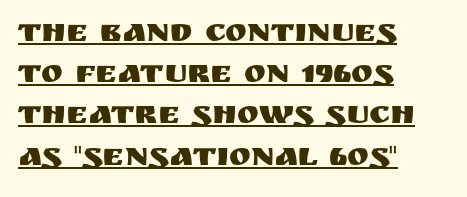
{"serif": "no", "italic": "no", "width": "normal", "stroke_contrast": "medium", "x_height": "large", "monospaced": "no", "underline": "yes", "align": "left", "line_spacing": "normal", "line_spacing_ratio": 1.25, "letter_spacing": "normal", "letter_spacing_em": 0.0, "glyph_px": 33}
